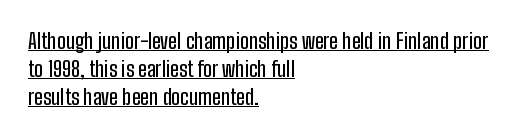
The image shows 21 px text type, upright; set left-aligned, normal line spacing (1.34x), normal letter spacing, underlined.
